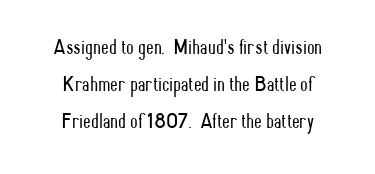
Q: Is the text bold? A: No.
Q: Is the text italic (slanted)? A: No, it is upright.
Q: Is the text underlined? A: No.
Q: How is the paragraph aligned? A: Centered.
Q: Is the spacing between letters normal or unusually wide? A: Normal.
Q: Is the spacing between lines tight, normal or loose? A: Normal.
